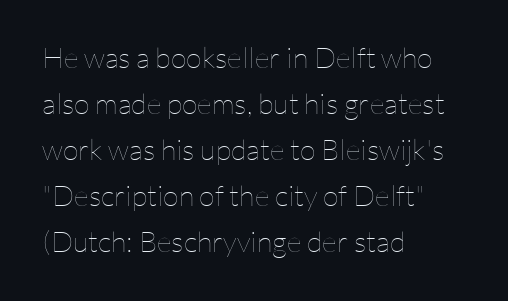
{"italic": "no", "bold": "no", "weight": "thin", "width": "normal", "stroke_contrast": "low", "x_height": "medium", "monospaced": "no", "underline": "no", "align": "left", "line_spacing": "normal", "line_spacing_ratio": 1.59, "letter_spacing": "normal", "letter_spacing_em": 0.0, "glyph_px": 29}
